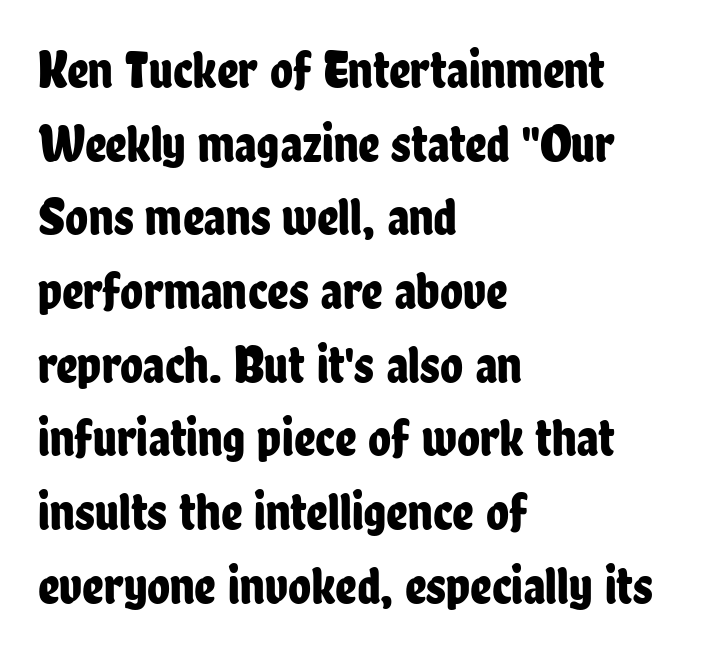
Q: Is the text italic (slanted)? A: No, it is upright.
Q: Is the typeface a serif or a sans-serif typeface? A: Sans-serif.
Q: Is the text underlined? A: No.
Q: How is the paragraph aligned? A: Left-aligned.
Q: Is the spacing between letters normal or unusually wide? A: Normal.
Q: Is the spacing between lines tight, normal or loose? A: Normal.
Q: Width (condensed, normal, or wide)? A: Condensed.
Q: Stroke contrast? A: Low.
Q: x-height? A: Medium.
Q: Monospaced? A: No.
